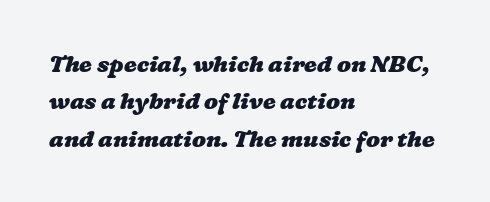
{"bold": "yes", "underline": "no", "align": "left", "line_spacing": "normal", "line_spacing_ratio": 1.63, "letter_spacing": "normal", "letter_spacing_em": 0.0, "glyph_px": 23}
